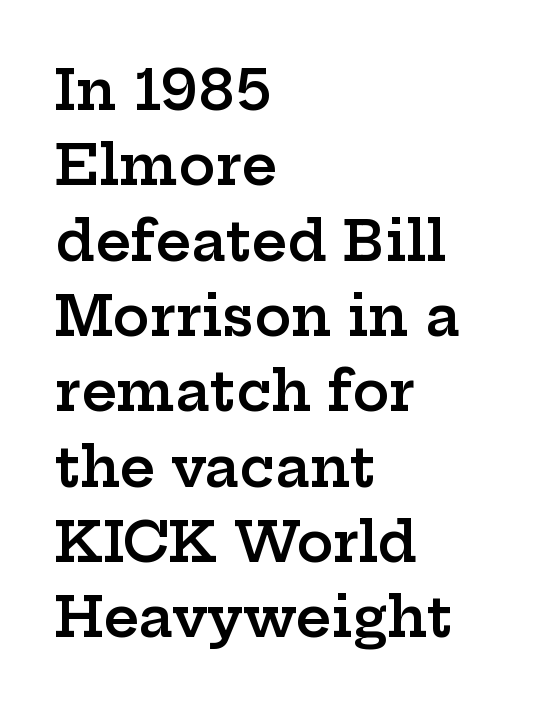
The image shows 55 px semibold, wide serif type, upright; set left-aligned, normal line spacing (1.37x), normal letter spacing, not underlined; low stroke contrast and a medium x-height.
